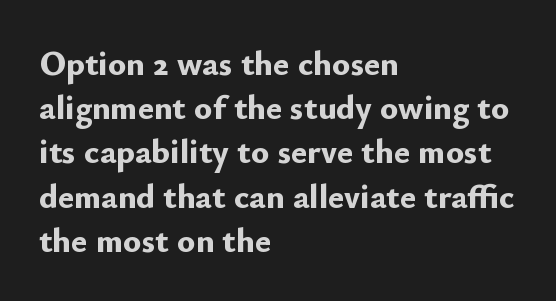
The image shows 34 px bold sans-serif type, upright; set left-aligned, normal line spacing (1.3x), normal letter spacing, not underlined; low stroke contrast and a small x-height.
